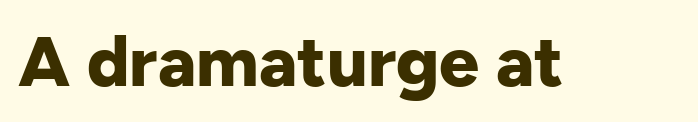
The axis of the letterforms is exactly vertical. Default kerning and tracking; the words read as compact shapes. The typeface chosen for these lines omits serifs. Emphasis by weight is at full strength: bold.
